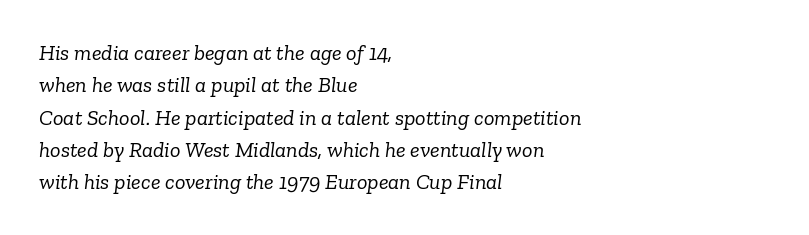
Each new line begins a customary step beneath the previous one. Short note: letters normally spaced. Beneath every word, the page is bare. Stroke thickness stays within the range of a standard reading face or lighter. Tall strokes in this sample are angled rather than plumb.
